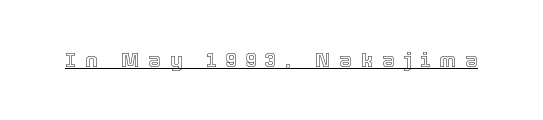
{"italic": "no", "underline": "yes", "letter_spacing": "wide", "letter_spacing_em": 0.42, "glyph_px": 21}
